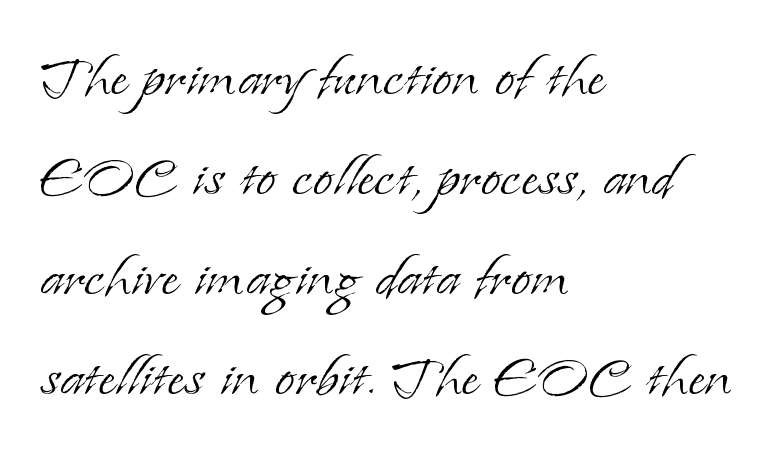
Q: Is the text bold? A: No.
Q: Is the text italic (slanted)? A: Yes.
Q: Is the typeface a serif or a sans-serif typeface? A: Serif.
Q: Is the text underlined? A: No.
Q: How is the paragraph aligned? A: Left-aligned.
Q: Is the spacing between letters normal or unusually wide? A: Normal.
Q: Is the spacing between lines tight, normal or loose? A: Normal.
Q: Width (condensed, normal, or wide)? A: Normal.
Q: Stroke contrast? A: Low.
Q: x-height? A: Small.
Q: Monospaced? A: No.
